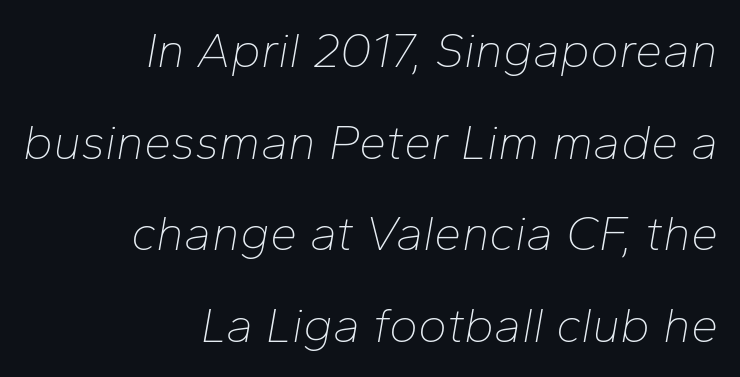
A typesetter would call this proportional, since set widths differ per character. All the whitespace from short lines collects on the left. Posture: slanted. Clear beneath every line of the passage. The tracking reads as untouched default to a designer's eye.
